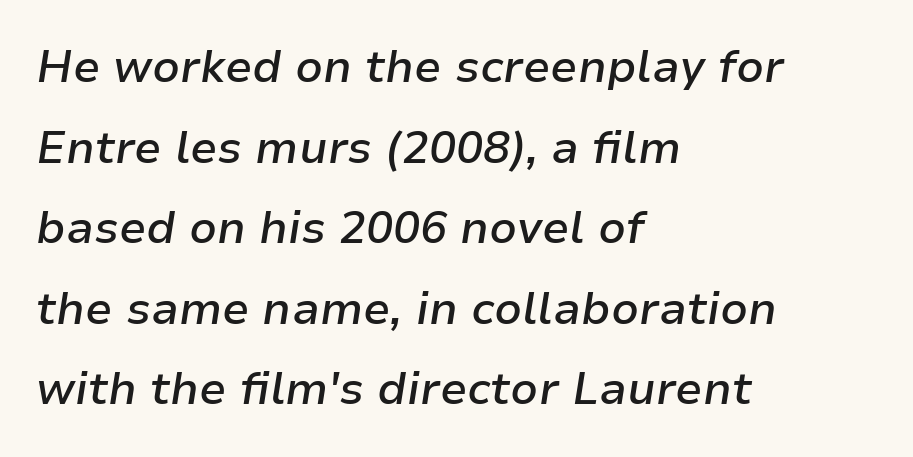
The image shows 45 px semibold type, italic (leaning right); set left-aligned, line spacing 1.79x, normal letter spacing, not underlined; low stroke contrast and a medium x-height.
